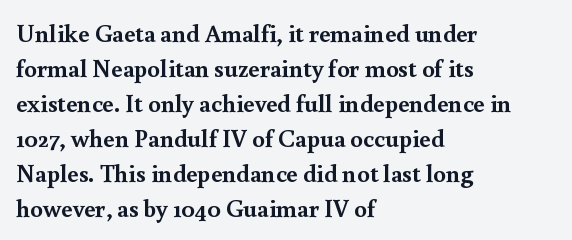
{"italic": "no", "bold": "yes", "underline": "no", "align": "left", "line_spacing": "normal", "line_spacing_ratio": 1.4, "letter_spacing": "normal", "letter_spacing_em": 0.0, "glyph_px": 25}
